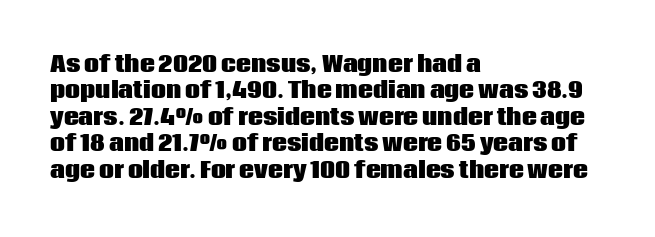
{"italic": "no", "bold": "yes", "underline": "no", "align": "left", "line_spacing": "normal", "line_spacing_ratio": 1.26, "letter_spacing": "normal", "letter_spacing_em": 0.0, "glyph_px": 21}
